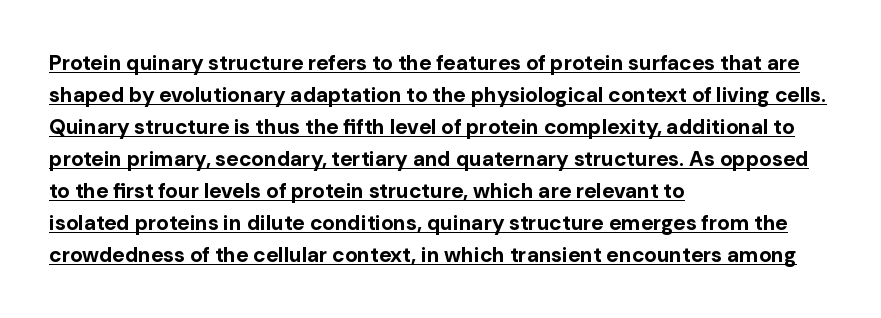
Compared with undecorated copy, this sample adds a rule below the words. This rendering uses left alignment, leaving the right contour irregular. Pretty heavy lettering here — definitely bold. Inter-character spacing is left at the font's built-in metrics. Vertical spacing — default.
